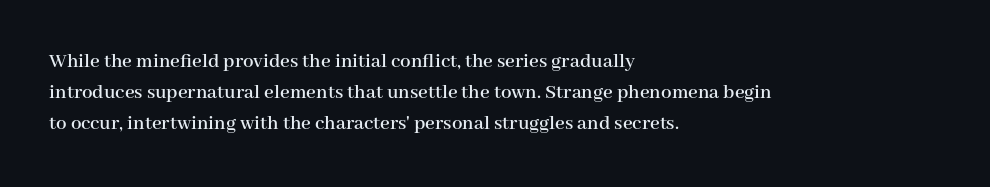
{"italic": "no", "underline": "no", "align": "left", "line_spacing": "normal", "line_spacing_ratio": 1.48, "letter_spacing": "normal", "letter_spacing_em": 0.0, "glyph_px": 21}
